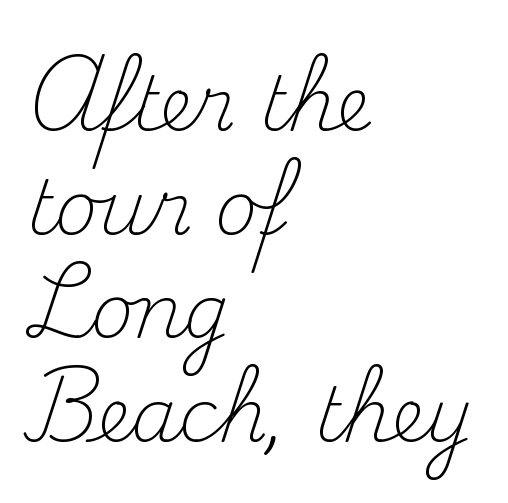
{"serif": "yes", "bold": "no", "weight": "light", "width": "normal", "stroke_contrast": "medium", "x_height": "small", "monospaced": "no", "underline": "no", "align": "left", "line_spacing": "normal", "line_spacing_ratio": 1.4, "letter_spacing": "normal", "letter_spacing_em": 0.0, "glyph_px": 74}
